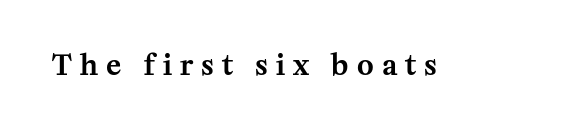
Nope, not italic — everything's standing straight. This rendering employs a face with finishing strokes, i.e., a serif. Underline: absent. This sample uses expanded letter spacing, leaving extra air between glyphs. Character widths vary here, with narrow letters taking less room than wide ones.
